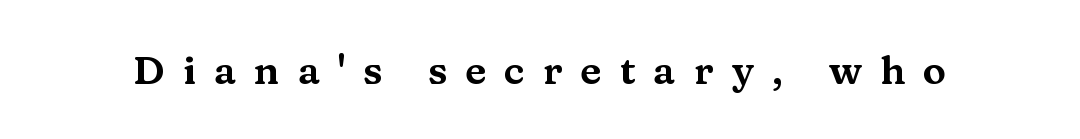
{"serif": "yes", "italic": "no", "width": "wide", "stroke_contrast": "medium", "x_height": "medium", "monospaced": "no", "underline": "no", "letter_spacing": "wide", "letter_spacing_em": 0.47, "glyph_px": 39}
